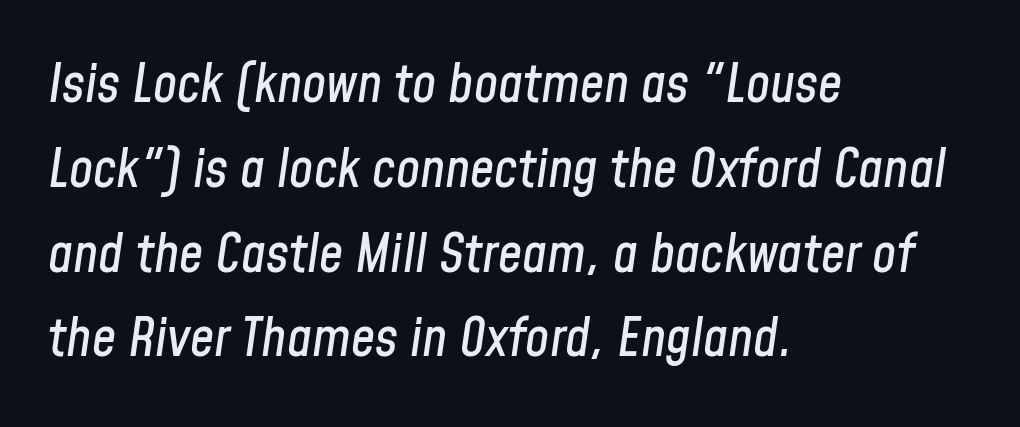
The rendering anchors every line to the left-hand side. Horizontal bands of white between lines are of average thickness. The passage shown leans; its letterforms are oblique. The gaps between neighbouring characters are ordinary and unremarkable. Varying glyph widths throughout — classic text-font behaviour. Type without underlining.
